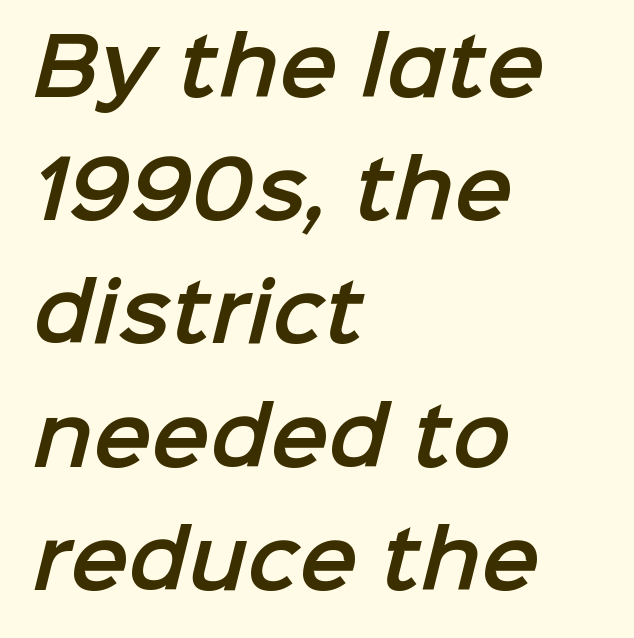
Q: Is the typeface a serif or a sans-serif typeface? A: Sans-serif.
Q: Is the text underlined? A: No.
Q: How is the paragraph aligned? A: Left-aligned.
Q: Is the spacing between letters normal or unusually wide? A: Normal.
Q: Is the spacing between lines tight, normal or loose? A: Normal.
Q: Width (condensed, normal, or wide)? A: Normal.
Q: Stroke contrast? A: Low.
Q: x-height? A: Medium.
Q: Monospaced? A: No.
